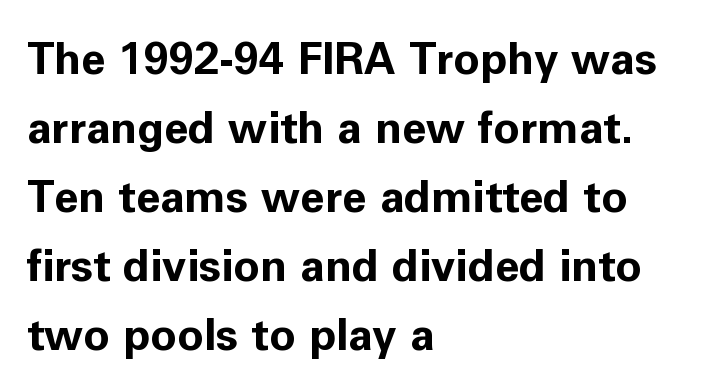
Is there much room between lines? A standard amount, neither cramped nor airy. Grotesque or geometric, the face here clearly has no serifs. The letters advance in unequal steps, a hallmark of proportional type. The paragraph has a hard left edge and a soft right edge. The passage shown is not underscored anywhere.
